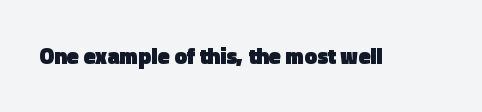
Short note: letters normally spaced. Words float on clear page, feet unadorned. The letters stand upright; this is a roman face. Heavy, bold letterforms.
